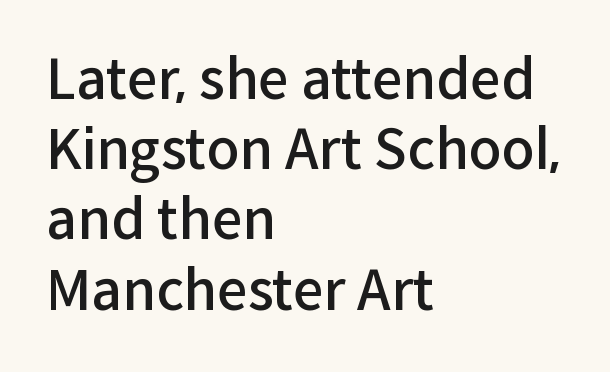
{"serif": "no", "italic": "no", "bold": "semi", "weight": "semibold", "width": "normal", "stroke_contrast": "low", "x_height": "medium", "monospaced": "no", "underline": "no", "align": "left", "line_spacing": "normal", "line_spacing_ratio": 1.3, "letter_spacing": "normal", "letter_spacing_em": 0.0, "glyph_px": 54}
